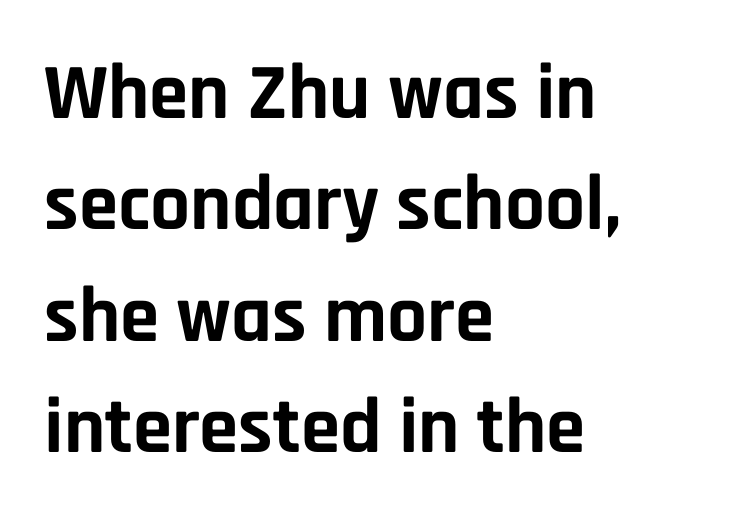
Q: Is the text bold? A: Yes.
Q: Is the text italic (slanted)? A: No, it is upright.
Q: Is the typeface a serif or a sans-serif typeface? A: Sans-serif.
Q: Is the text underlined? A: No.
Q: How is the paragraph aligned? A: Left-aligned.
Q: Is the spacing between letters normal or unusually wide? A: Normal.
Q: Is the spacing between lines tight, normal or loose? A: Normal.
Q: Width (condensed, normal, or wide)? A: Normal.
Q: Stroke contrast? A: Low.
Q: x-height? A: Large.
Q: Monospaced? A: No.
